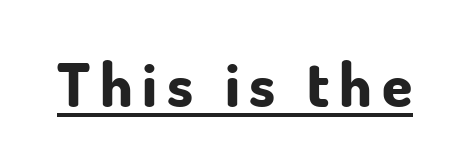
The image shows 61 px bold sans-serif type, upright; set underlined; low stroke contrast and a small x-height.
